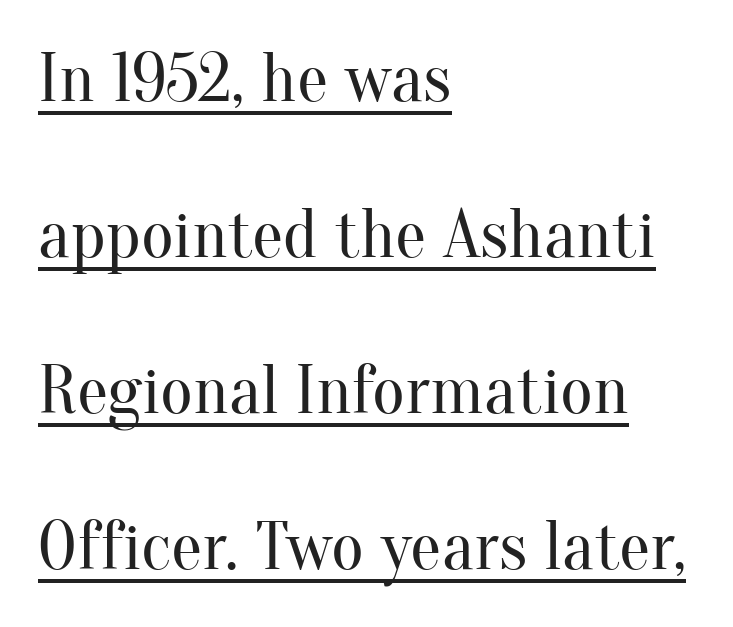
Nope, not italic — everything's standing straight. You could fit nearly another row in the gap between these rows. The sample's only ornament is a line tracing under the words. Typographically, this falls in the serif category. The ragged edge is on the right, which tells us the setting is flush left. Heaviness? Minimal to ordinary, like unemphasized prose.
